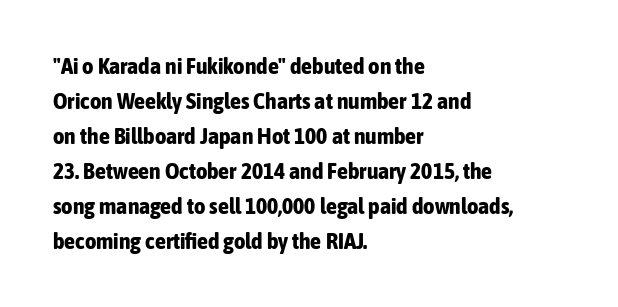
The image shows 22 px bold type, upright; set left-aligned, normal line spacing (1.59x), normal letter spacing, not underlined.
